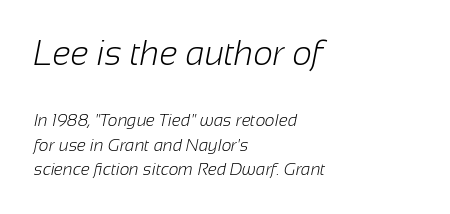
Baseline-to-baseline distance is the conventional proportion of letter height. Honestly, there is no underline to notice here at all. The tracking reads as untouched default to a designer's eye. These lines stack with their left ends in a neat column. In this sample the first text group is rendered at the bigger scale. Stroke mass is kept to a normal reading level or below.
